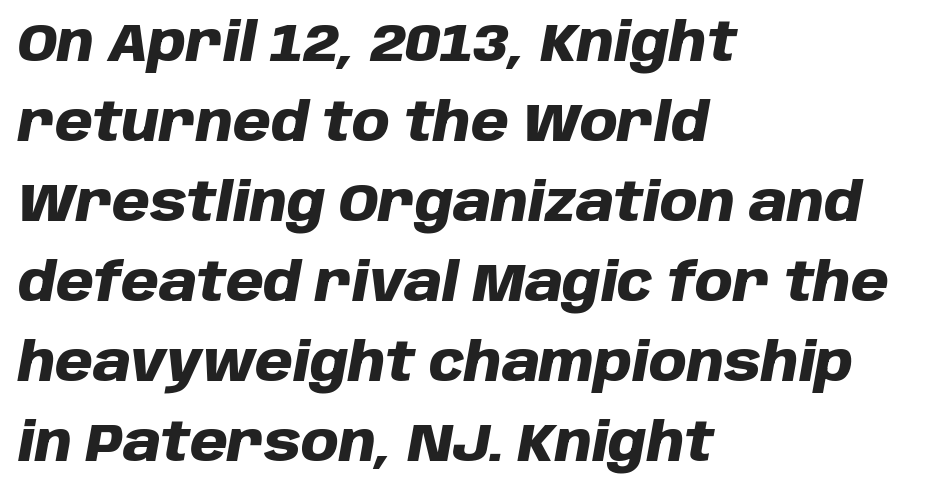
{"italic": "yes", "lean": "right", "slant_degrees": 10, "bold": "yes", "weight": "heavy", "width": "normal", "stroke_contrast": "low", "x_height": "large", "monospaced": "no", "underline": "no", "align": "left", "line_spacing": "normal", "line_spacing_ratio": 1.48, "letter_spacing": "normal", "letter_spacing_em": 0.0, "glyph_px": 54}
